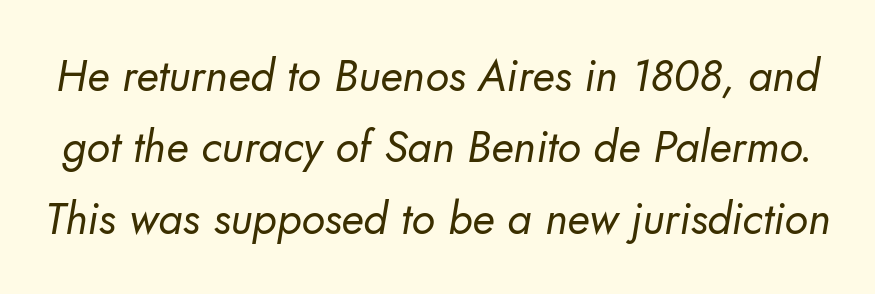
{"serif": "no", "bold": "no", "weight": "regular", "width": "normal", "stroke_contrast": "low", "x_height": "small", "monospaced": "no", "underline": "no", "line_spacing": "normal", "line_spacing_ratio": 1.62, "letter_spacing": "normal", "letter_spacing_em": 0.0, "glyph_px": 44}
